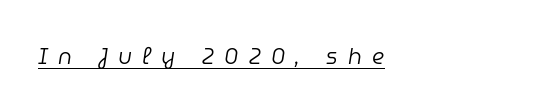
{"italic": "yes", "lean": "right", "slant_degrees": 9, "bold": "no", "underline": "yes", "letter_spacing": "wide", "letter_spacing_em": 0.47, "glyph_px": 22}
